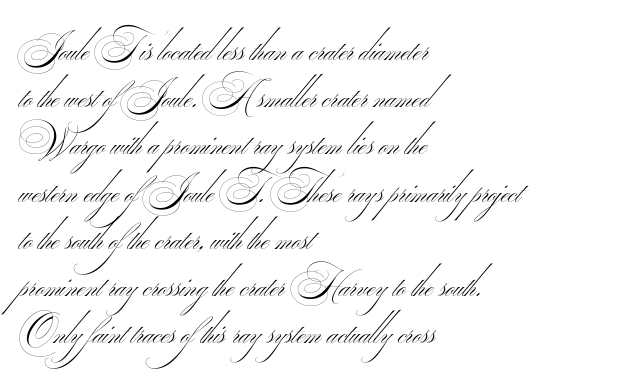
The image shows 35 px thin, wide sans-serif type; set left-aligned, normal line spacing (1.35x), normal letter spacing, not underlined; medium stroke contrast.
